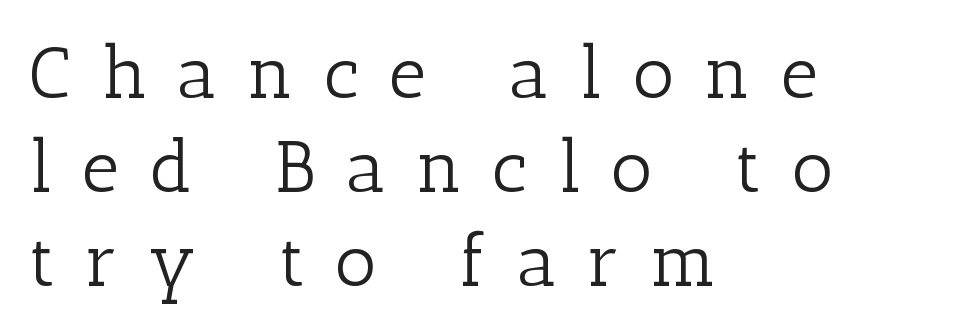
The image shows 73 px light serif type, upright; set left-aligned, normal line spacing (1.29x), unusually wide letter spacing (+0.42 em), not underlined; low stroke contrast and a medium x-height.
